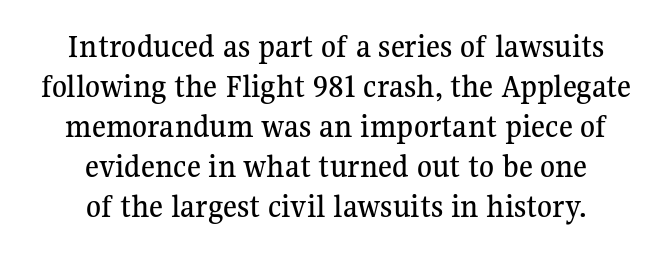
The image shows 34 px serif type, upright; set centered, line spacing 1.18x, normal letter spacing, not underlined; medium stroke contrast and a medium x-height.
